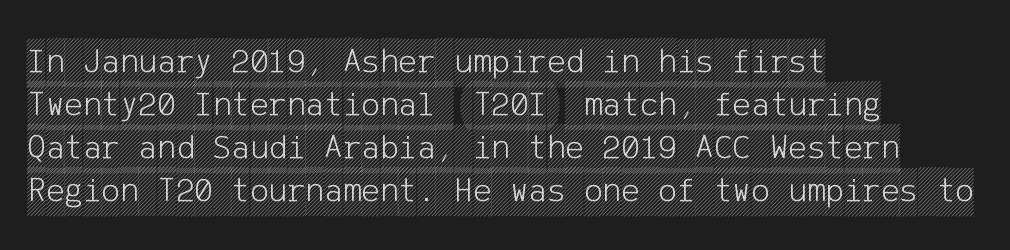
Q: Is the text italic (slanted)? A: No, it is upright.
Q: Is the text underlined? A: No.
Q: How is the paragraph aligned? A: Left-aligned.
Q: Is the spacing between letters normal or unusually wide? A: Normal.
Q: Width (condensed, normal, or wide)? A: Condensed.
Q: x-height? A: Large.
